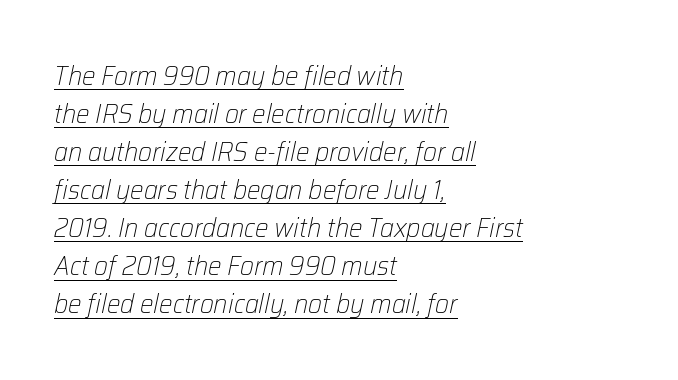
Teacher's note: observe the even left margin — that is flush-left alignment. Students, observe: this is what conventionally led text looks like. Observe the ordinary spacing: letters are neighbours, not strangers. Compared with undecorated copy, this sample adds a rule below the words. Unbolded letterforms with no extra heft. Characters are canted at an angle relative to the baseline's perpendicular.
